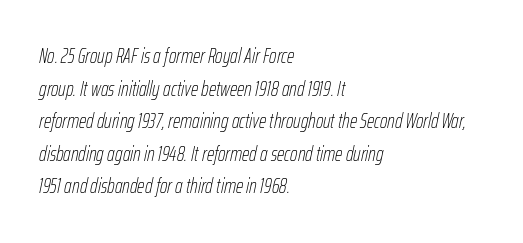
The image shows 21 px text type, italic (leaning right); set left-aligned, normal line spacing (1.55x), normal letter spacing, not underlined.
